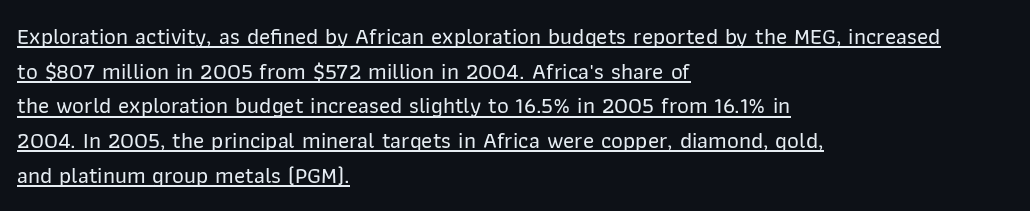
{"italic": "no", "underline": "yes", "align": "left", "line_spacing": "normal", "line_spacing_ratio": 1.51, "letter_spacing": "normal", "letter_spacing_em": 0.0, "glyph_px": 23}
